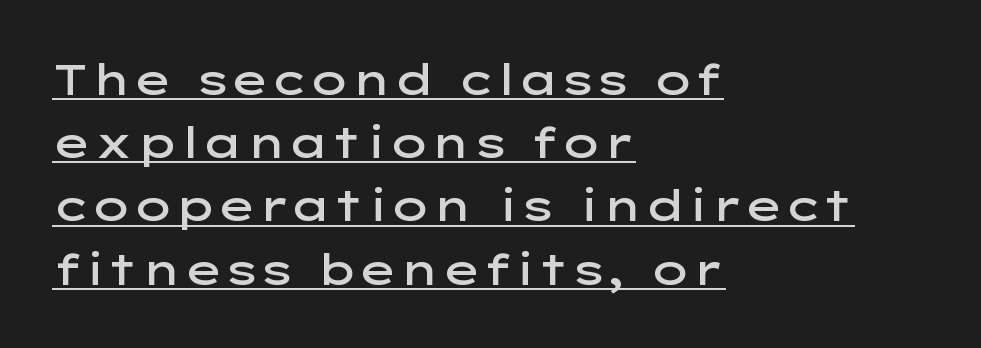
The specimen includes a rule beneath the text block's lines. This is the regular roman posture of the typeface. Leading matches the norm, producing a regular column. Strokes here are thickened, but only to semibold level.
